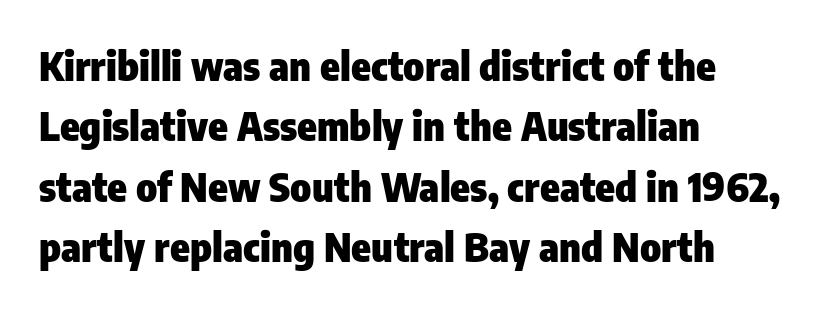
The image shows 40 px heavy, condensed sans-serif type, upright; set left-aligned, normal line spacing (1.51x), normal letter spacing, not underlined; low stroke contrast and a medium x-height.
